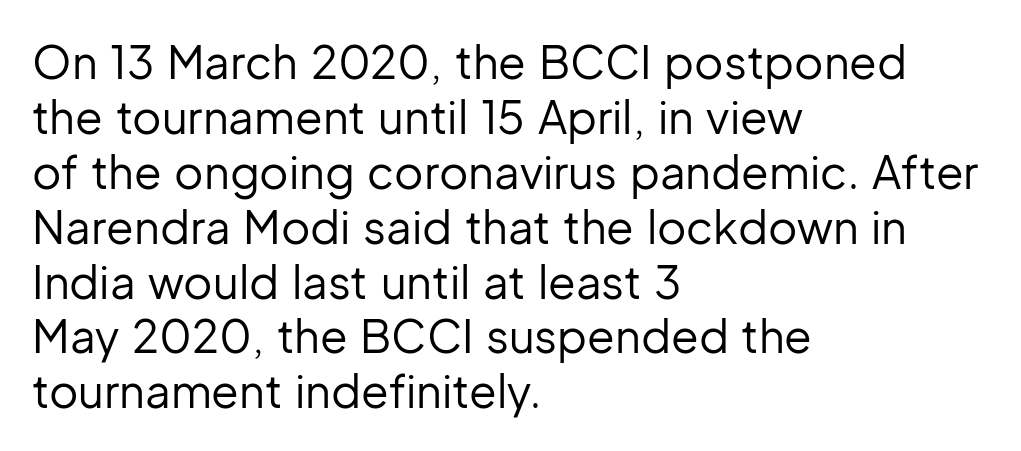
The image shows 45 px regular-weight sans-serif type, upright; set left-aligned, line spacing 1.22x, normal letter spacing, not underlined; low stroke contrast and a medium x-height.
